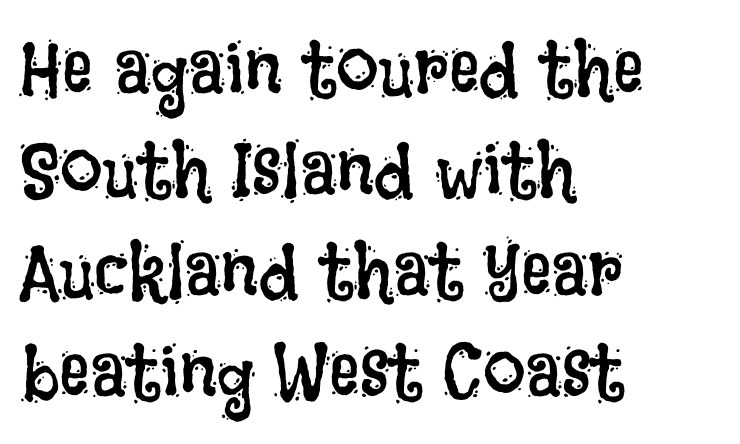
Q: Is the text bold? A: No.
Q: Is the text italic (slanted)? A: No, it is upright.
Q: Is the text underlined? A: No.
Q: How is the paragraph aligned? A: Left-aligned.
Q: Is the spacing between letters normal or unusually wide? A: Normal.
Q: Is the spacing between lines tight, normal or loose? A: Normal.
Q: Width (condensed, normal, or wide)? A: Condensed.
Q: Stroke contrast? A: Low.
Q: x-height? A: Large.
Q: Monospaced? A: No.
